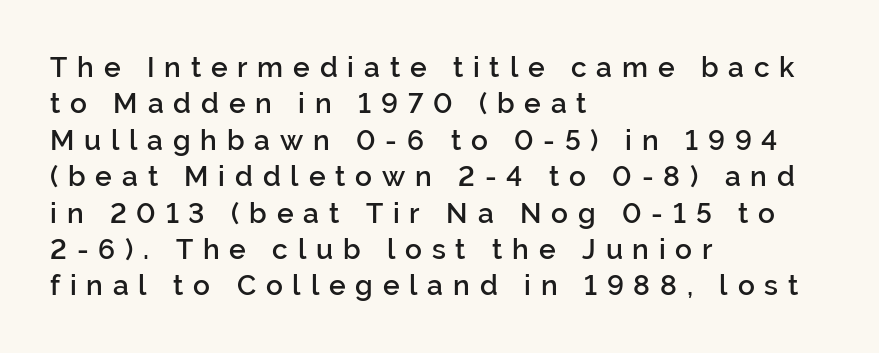
{"serif": "no", "italic": "no", "bold": "semi", "weight": "semibold", "width": "normal", "stroke_contrast": "low", "x_height": "medium", "monospaced": "no", "underline": "no", "align": "left", "line_spacing": "normal", "line_spacing_ratio": 1.3, "letter_spacing": "wide", "letter_spacing_em": 0.35, "glyph_px": 28}
